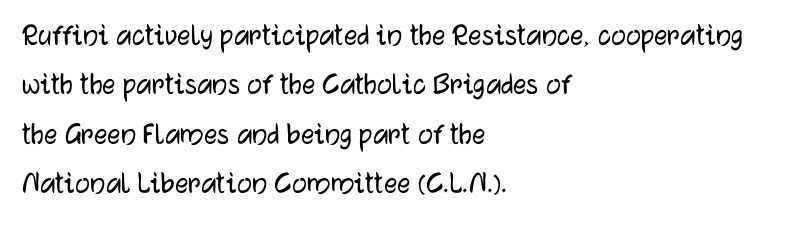
The designer left line spacing at the default. Casual observation: everything's shoved over to the left. These lines were composed using upright roman letters. Varying glyph widths throughout — classic text-font behaviour. This rendering features lettering with no underline. Each letter's strokes conclude bluntly, with no projecting serifs.
